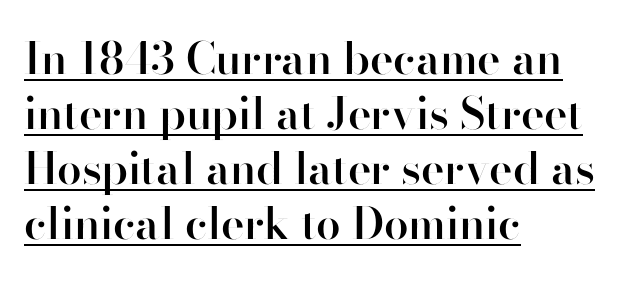
{"serif": "no", "italic": "no", "bold": "semi", "weight": "semibold", "width": "normal", "stroke_contrast": "high", "x_height": "small", "monospaced": "no", "underline": "yes", "align": "left", "line_spacing": "normal", "line_spacing_ratio": 1.25, "letter_spacing": "normal", "letter_spacing_em": 0.0, "glyph_px": 44}
